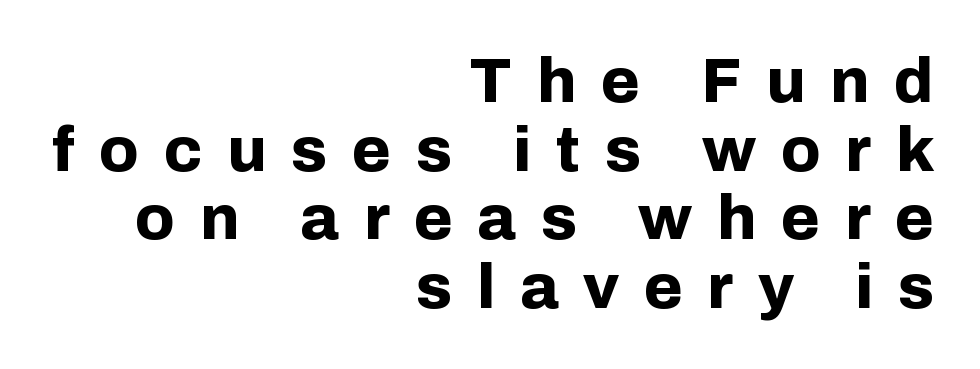
The image shows 63 px bold sans-serif type, upright; set right-aligned, tight line spacing (1.09x), unusually wide letter spacing (+0.39 em), not underlined; low stroke contrast and a medium x-height.
